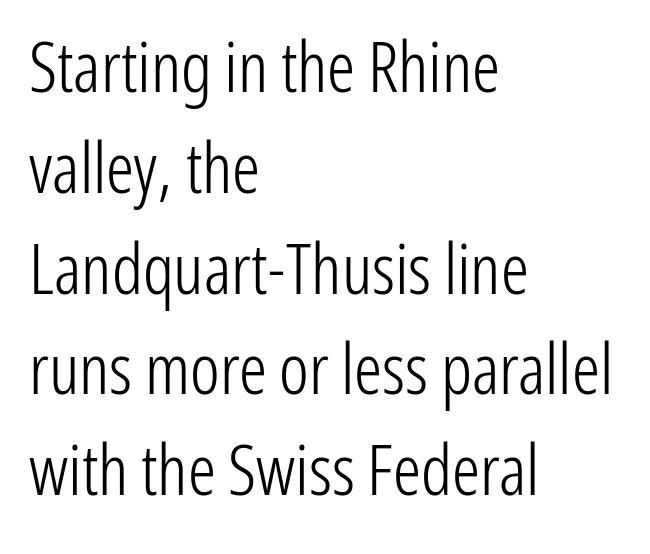
{"serif": "no", "italic": "no", "bold": "no", "weight": "light", "width": "condensed", "stroke_contrast": "low", "x_height": "medium", "monospaced": "no", "underline": "no", "align": "left", "line_spacing": "normal", "line_spacing_ratio": 1.44, "letter_spacing": "normal", "letter_spacing_em": 0.0, "glyph_px": 70}
